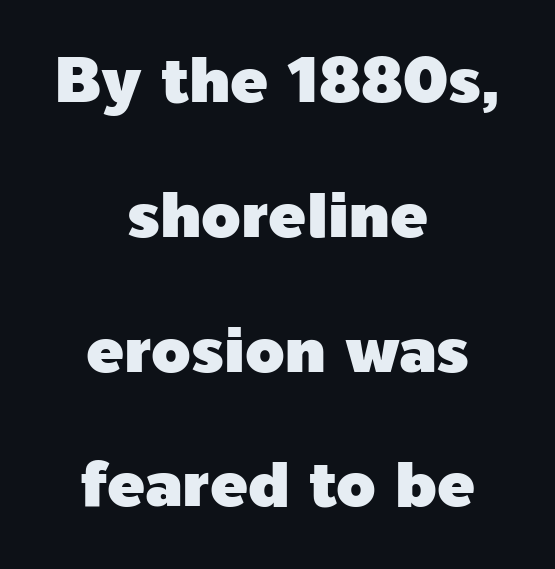
{"serif": "no", "italic": "no", "width": "normal", "x_height": "medium", "monospaced": "no", "underline": "no", "align": "center", "line_spacing": "loose", "line_spacing_ratio": 2.14, "letter_spacing": "normal", "letter_spacing_em": 0.0, "glyph_px": 63}
